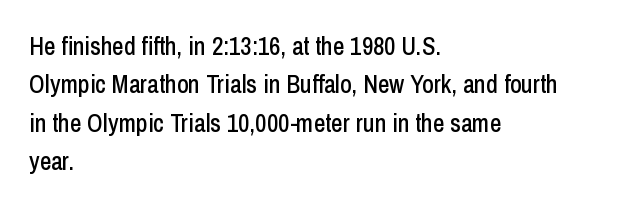
{"italic": "no", "underline": "no", "align": "left", "line_spacing": "normal", "line_spacing_ratio": 1.54, "letter_spacing": "normal", "letter_spacing_em": 0.0, "glyph_px": 25}
